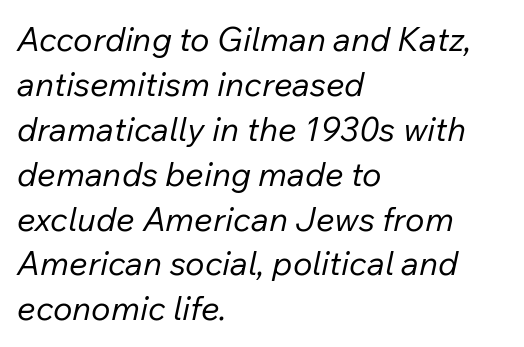
{"italic": "yes", "lean": "right", "slant_degrees": 12, "bold": "no", "weight": "regular", "width": "normal", "stroke_contrast": "low", "x_height": "medium", "monospaced": "no", "underline": "no", "align": "left", "line_spacing": "normal", "line_spacing_ratio": 1.36, "letter_spacing": "normal", "letter_spacing_em": 0.0, "glyph_px": 33}
